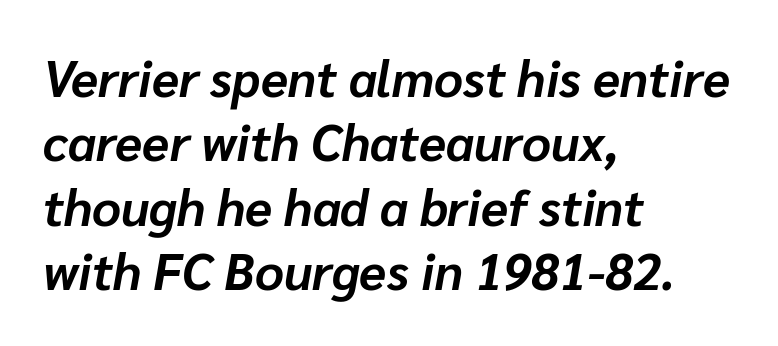
The passage shown stacks its lines at a standard gap. The line texture is even and compact thanks to regular tracking. Is this a fixed-width face? No — the glyphs have proportional, varying widths. Slant detected: the letters are inclined. Honestly, there is no underline to notice here at all.
